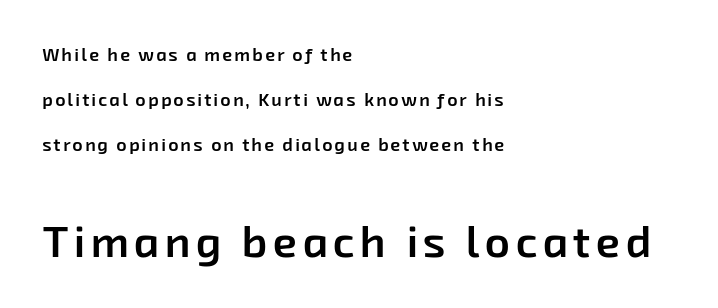
The image shows 44 px semibold sans-serif type; set left-aligned, loose line spacing (2.49x), not underlined; the second (bottom) block is 2.44x larger; low stroke contrast and a medium x-height.
